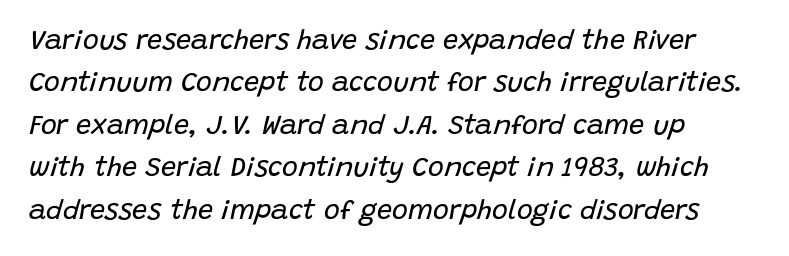
Q: Is the text bold? A: No.
Q: Is the text italic (slanted)? A: Yes, it leans right by about 15 degrees.
Q: Is the text underlined? A: No.
Q: How is the paragraph aligned? A: Left-aligned.
Q: Is the spacing between letters normal or unusually wide? A: Normal.
Q: Is the spacing between lines tight, normal or loose? A: Normal.
